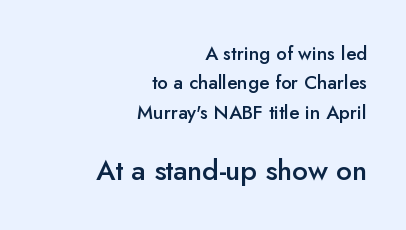
The image shows 28 px semibold sans-serif type, upright; set right-aligned, normal line spacing (1.55x), normal letter spacing, not underlined; the second (bottom) block is 1.47x larger; low stroke contrast and a small x-height.
